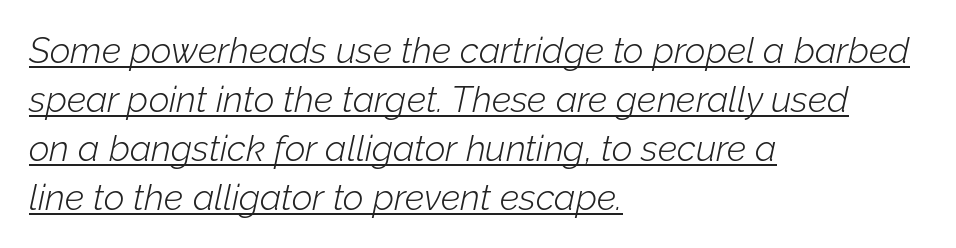
The image shows 36 px light type, italic (leaning right); set left-aligned, normal line spacing (1.36x), normal letter spacing, underlined; low stroke contrast and a medium x-height.
